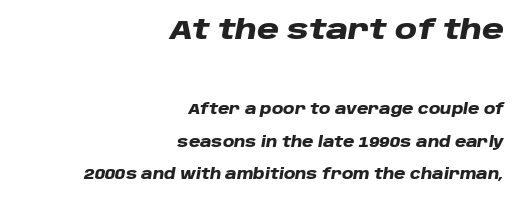
If you drew a line through each stem, it would be angled. Visually the block forms a straight wall on the right and a jagged coastline on the left. Weight: bold. Characters follow at the spacing the type designer built in.
